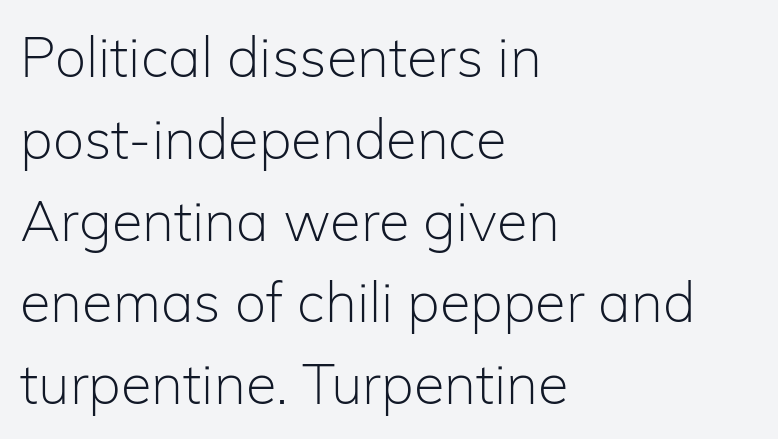
Q: Is the text bold? A: No.
Q: Is the text italic (slanted)? A: No, it is upright.
Q: Is the typeface a serif or a sans-serif typeface? A: Sans-serif.
Q: Is the text underlined? A: No.
Q: How is the paragraph aligned? A: Left-aligned.
Q: Is the spacing between letters normal or unusually wide? A: Normal.
Q: Is the spacing between lines tight, normal or loose? A: Normal.
Q: Width (condensed, normal, or wide)? A: Normal.
Q: Stroke contrast? A: Low.
Q: x-height? A: Medium.
Q: Monospaced? A: No.
